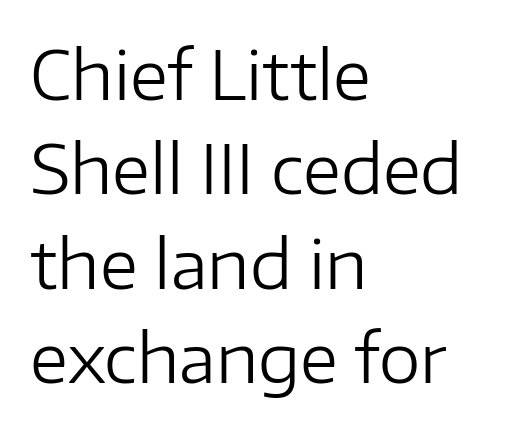
The image shows 67 px regular-weight sans-serif type, upright; set left-aligned, normal line spacing (1.41x), normal letter spacing, not underlined; low stroke contrast and a medium x-height.
